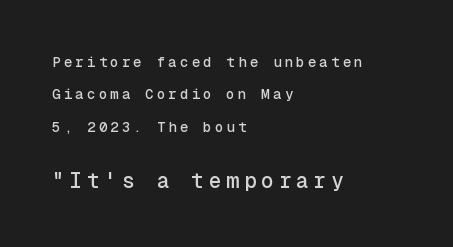
The image shows 21 px text type, upright; set left-aligned, loose line spacing (2.31x), unusually wide letter spacing (+0.23 em), not underlined; the second (bottom) block is 1.5x larger.
